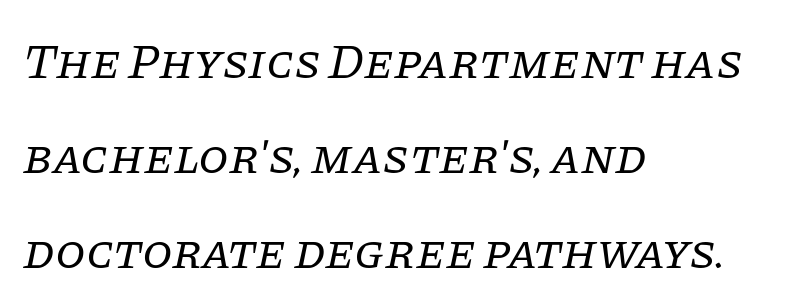
Left-aligned paragraph, ragged on the right. The face used here is seriffed, in the tradition of book romans. This reads as an unemphasized weight, regular at the heaviest. Quick note: italic. Summary of vertical rhythm: relaxed, with wide interline spacing. The passage shown is typed in a proportional face where columns would drift.
